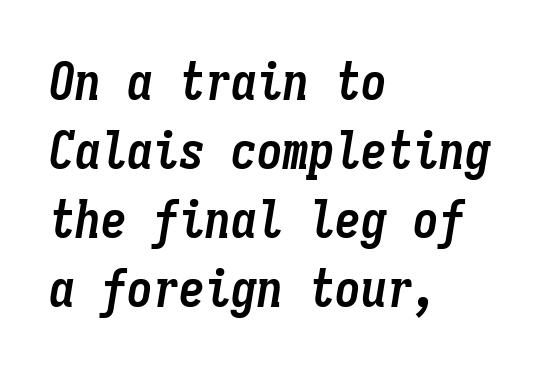
Characters are canted at an angle relative to the baseline's perpendicular. The face used here is monospaced, like something from a code editor. The tracking reads as untouched default to a designer's eye. Regular leading. The sample has been set heavy, in full bold. Layout note: lines flush left.
